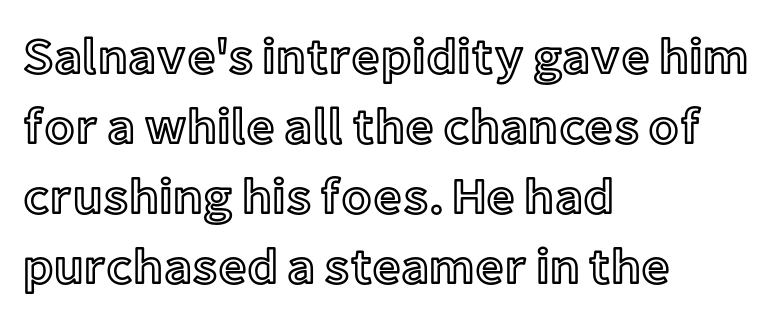
{"italic": "no", "width": "normal", "x_height": "medium", "monospaced": "no", "underline": "no", "align": "left", "line_spacing": "normal", "line_spacing_ratio": 1.4, "letter_spacing": "normal", "letter_spacing_em": 0.0, "glyph_px": 50}
